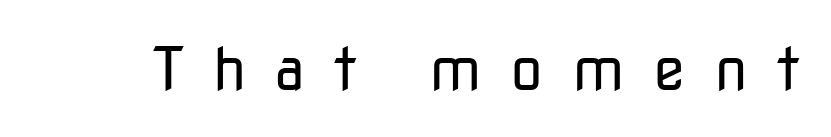
Anything drawn beneath the words? Only blank space. Every stem runs plumb, perpendicular to the baseline. Serif or sans? Sans — the stroke terminals are bare. Note the varied advance widths — an 'i' is clearly narrower than an 'm'. Spacing between characters has been opened up far beyond the box default.
